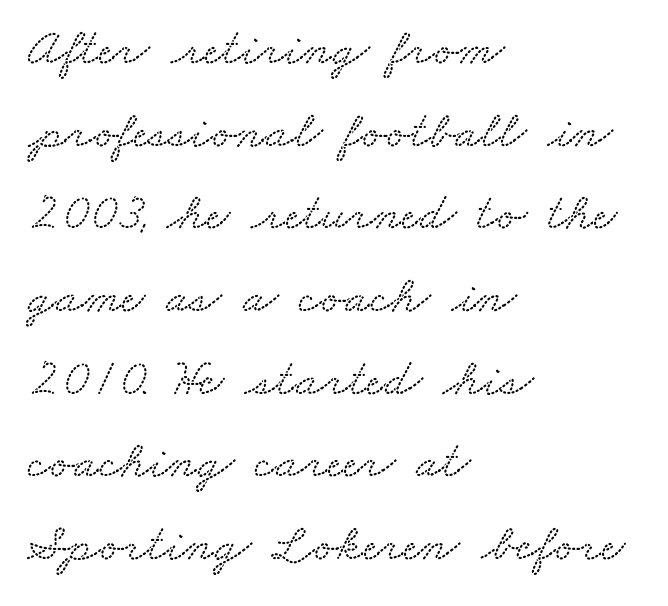
{"serif": "yes", "width": "wide", "stroke_contrast": "medium", "x_height": "small", "monospaced": "no", "underline": "no", "align": "left", "line_spacing": "normal", "line_spacing_ratio": 1.59, "letter_spacing": "normal", "letter_spacing_em": 0.0, "glyph_px": 52}
